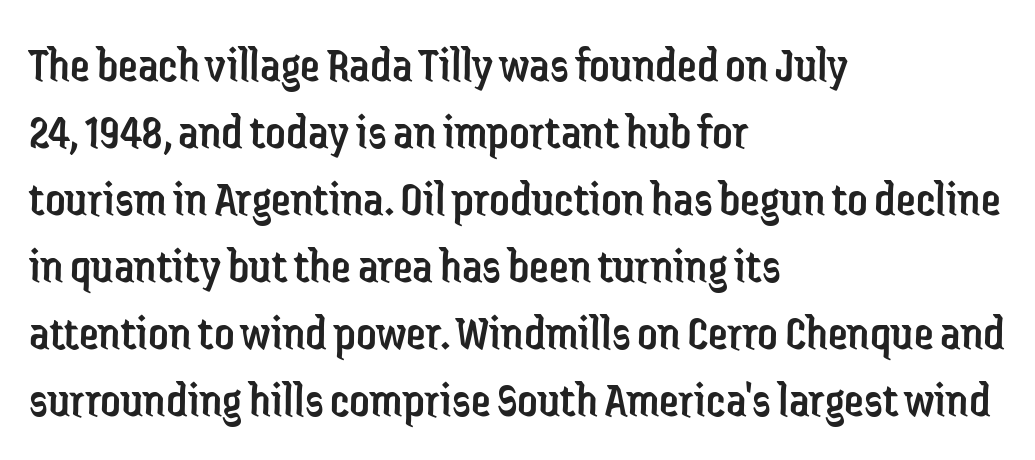
{"serif": "no", "italic": "no", "bold": "no", "weight": "regular", "width": "condensed", "stroke_contrast": "low", "x_height": "medium", "monospaced": "no", "underline": "no", "align": "left", "line_spacing": "normal", "line_spacing_ratio": 1.34, "letter_spacing": "normal", "letter_spacing_em": 0.0, "glyph_px": 50}
